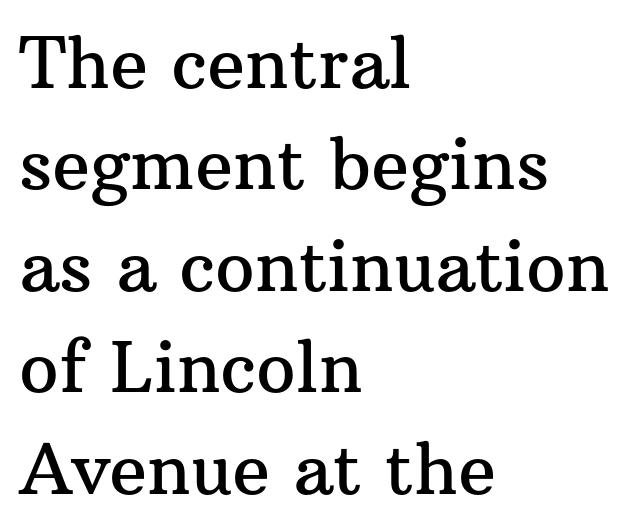
The image shows 70 px serif type, upright; set left-aligned, normal line spacing (1.45x), normal letter spacing, not underlined; medium stroke contrast and a medium x-height.
